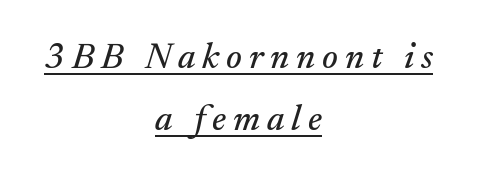
The image shows 36 px serif type, italic (leaning right); set centered, line spacing 1.71x, underlined; medium stroke contrast and a small x-height.
